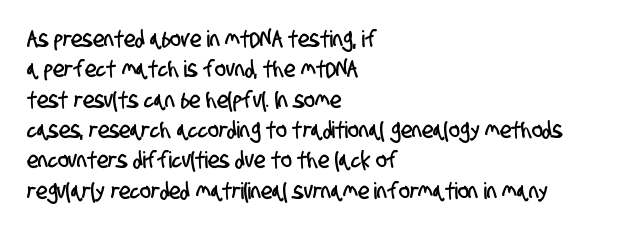
The image shows 23 px text type; set left-aligned, normal line spacing (1.32x), normal letter spacing, not underlined.
